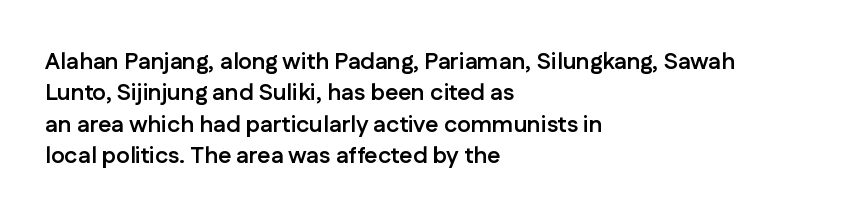
If you drew a line through each stem, it would be perfectly vertical. The face used here has the dense, thick strokes of a bold. All the whitespace from short lines collects on the right. Observe the ordinary spacing: letters are neighbours, not strangers. Rule under the text: the space is simply empty.
